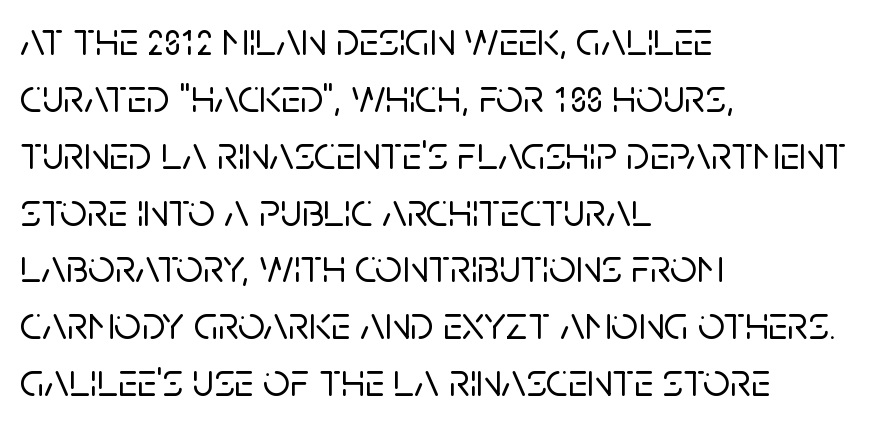
Q: Is the text italic (slanted)? A: No, it is upright.
Q: Is the typeface a serif or a sans-serif typeface? A: Sans-serif.
Q: Is the text underlined? A: No.
Q: How is the paragraph aligned? A: Left-aligned.
Q: Is the spacing between letters normal or unusually wide? A: Normal.
Q: Width (condensed, normal, or wide)? A: Normal.
Q: Stroke contrast? A: Low.
Q: x-height? A: Large.
Q: Monospaced? A: No.
